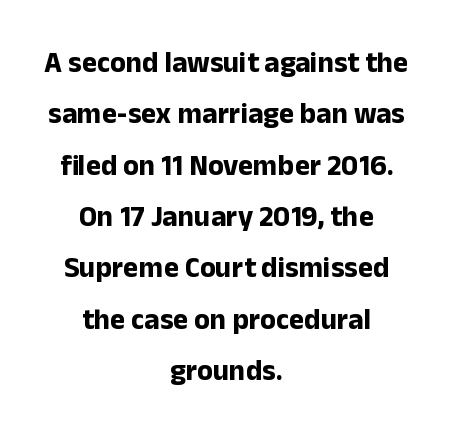
{"serif": "no", "italic": "no", "bold": "yes", "weight": "bold", "width": "normal", "stroke_contrast": "low", "x_height": "medium", "monospaced": "no", "underline": "no", "align": "center", "line_spacing_ratio": 1.77, "letter_spacing": "normal", "letter_spacing_em": 0.0, "glyph_px": 29}
